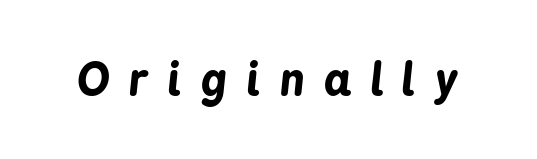
The text carries the slant typical of an italic or oblique font. The strip under each line holds only bare page. A typesetter would call this proportional, since set widths differ per character. In terms of letterspacing, this is a distinctly airy, spread setting.
